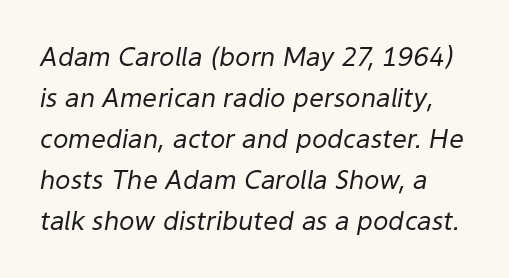
These lines were composed using italics. This is not heavy type; no bold has been used. The passage shown stacks its lines at a standard gap. The string is rendered with underlining switched off. Look at the tracking — it's just the regular setting, nothing added.
